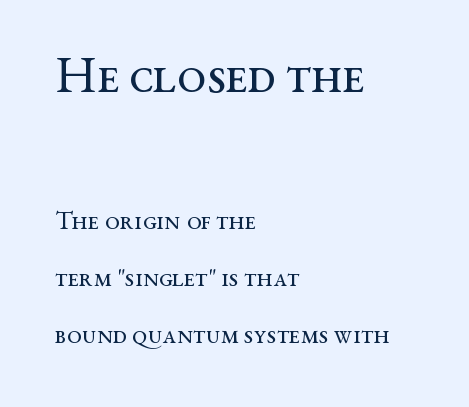
Loosely led — the rows are spread out. Reading down the block, your eye returns to a fixed left position each line. Typesetter's note — upper block bumped up in size, lower block left smaller. Every stem runs plumb, perpendicular to the baseline.
